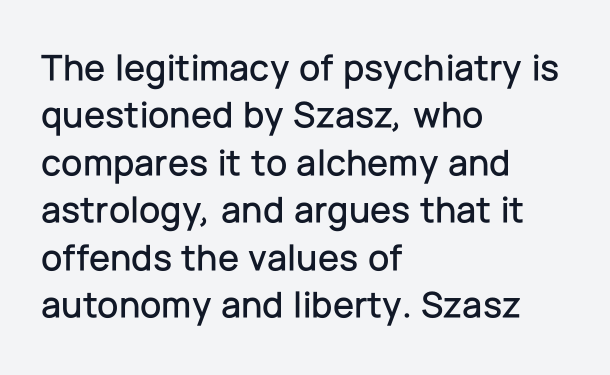
The image shows 38 px sans-serif type, upright; set left-aligned, normal line spacing (1.25x), normal letter spacing, not underlined; low stroke contrast and a medium x-height.
